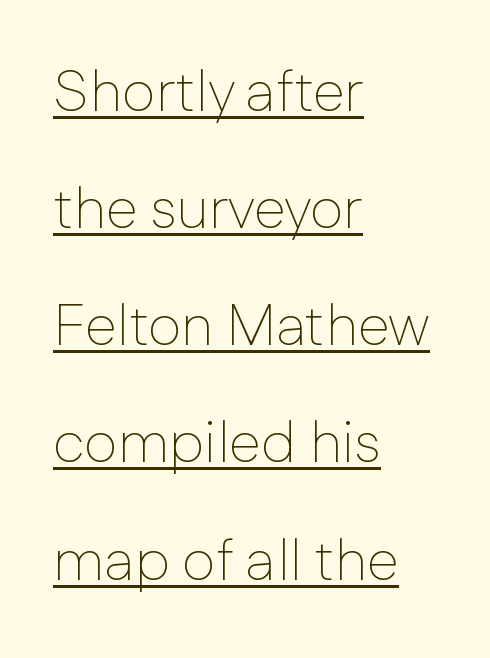
The image shows 58 px thin sans-serif type, upright; set left-aligned, loose line spacing (2.02x), normal letter spacing, underlined; low stroke contrast and a medium x-height.
